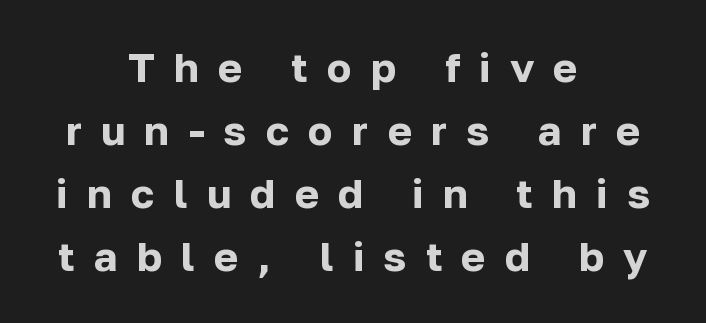
The image shows 41 px bold sans-serif type, upright; set centered, normal line spacing (1.54x), unusually wide letter spacing (+0.47 em), not underlined; low stroke contrast and a medium x-height.
